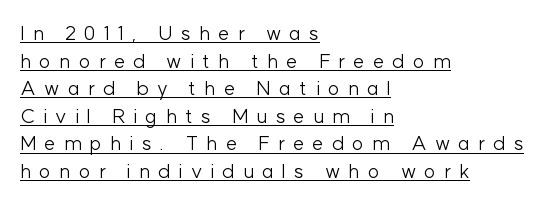
If you drew a line through each stem, it would be perfectly vertical. Substantial extra tracking has been applied to these lines. Weight class: somewhere from thin through regular. A continuous stroke trails under the words, as in a hyperlink. Vertical spacing — default.
